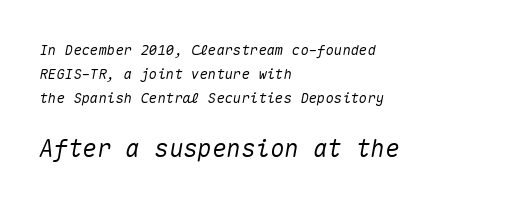
{"italic": "yes", "lean": "right", "slant_degrees": 10, "underline": "no", "align": "left", "line_spacing_ratio": 1.73, "letter_spacing": "normal", "letter_spacing_em": 0.0, "larger_block": "second", "size_ratio": 1.71, "glyph_px": 24}
